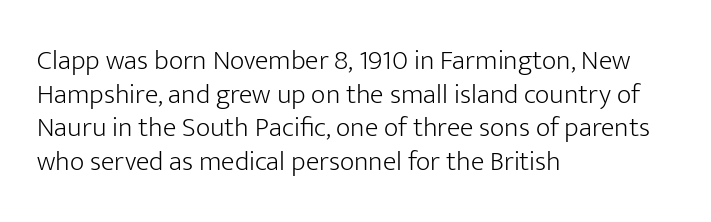
Q: Is the text bold? A: No.
Q: Is the text italic (slanted)? A: No, it is upright.
Q: Is the typeface a serif or a sans-serif typeface? A: Sans-serif.
Q: Is the text underlined? A: No.
Q: How is the paragraph aligned? A: Left-aligned.
Q: Is the spacing between letters normal or unusually wide? A: Normal.
Q: Width (condensed, normal, or wide)? A: Normal.
Q: Stroke contrast? A: Low.
Q: x-height? A: Medium.
Q: Monospaced? A: No.
